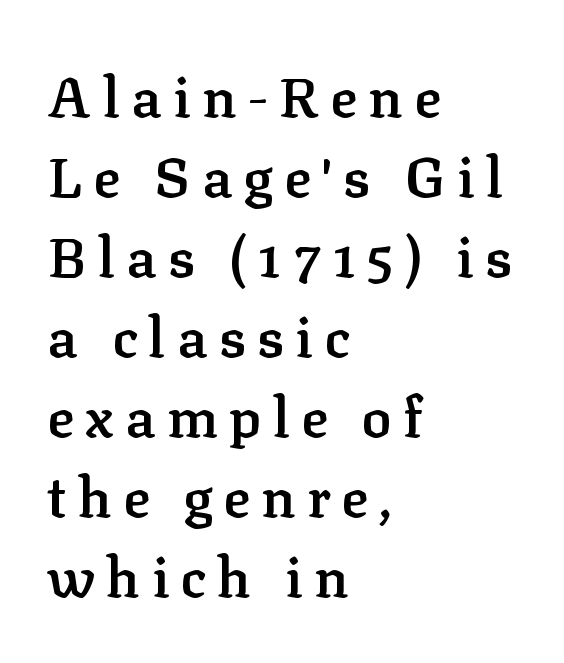
{"serif": "yes", "italic": "no", "bold": "semi", "weight": "semibold", "width": "normal", "stroke_contrast": "low", "x_height": "medium", "monospaced": "no", "underline": "no", "align": "left", "line_spacing": "normal", "line_spacing_ratio": 1.43, "letter_spacing": "wide", "letter_spacing_em": 0.2, "glyph_px": 56}
